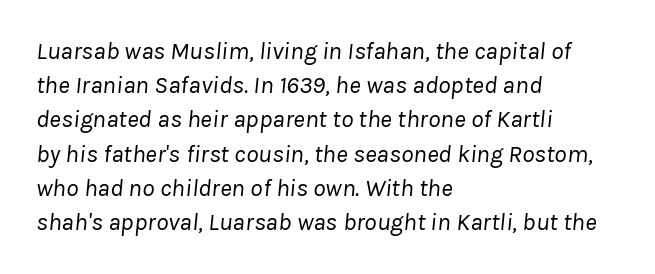
{"italic": "yes", "lean": "right", "slant_degrees": 8, "bold": "no", "underline": "no", "align": "left", "line_spacing": "normal", "line_spacing_ratio": 1.37, "letter_spacing": "normal", "letter_spacing_em": 0.0, "glyph_px": 25}
